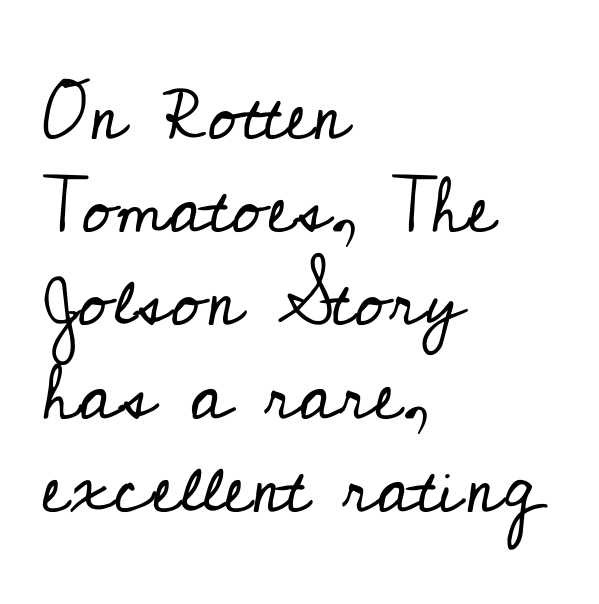
Q: Is the text bold? A: No.
Q: Is the text italic (slanted)? A: Yes.
Q: Is the typeface a serif or a sans-serif typeface? A: Serif.
Q: Is the text underlined? A: No.
Q: How is the paragraph aligned? A: Left-aligned.
Q: Is the spacing between letters normal or unusually wide? A: Normal.
Q: Width (condensed, normal, or wide)? A: Normal.
Q: Stroke contrast? A: Low.
Q: x-height? A: Small.
Q: Monospaced? A: No.
